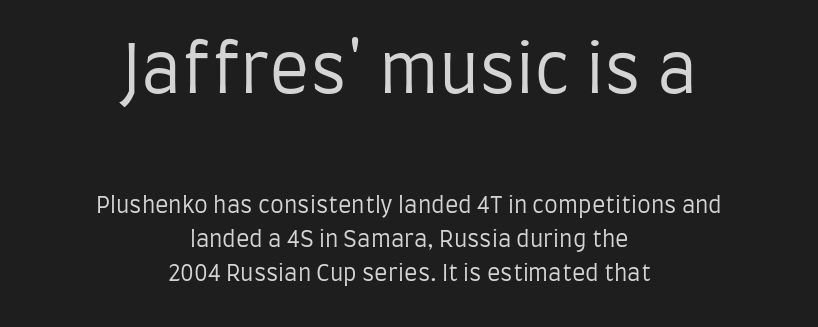
Short and long lines alike share a common midpoint. Normally led — the rows are evenly, conventionally spaced. The passage shown is typed in a proportional face where columns would drift. Is the stroke heavy? The answer is a plain regular-or-lighter. Two sizes are in play, and the larger belongs to the first block.
